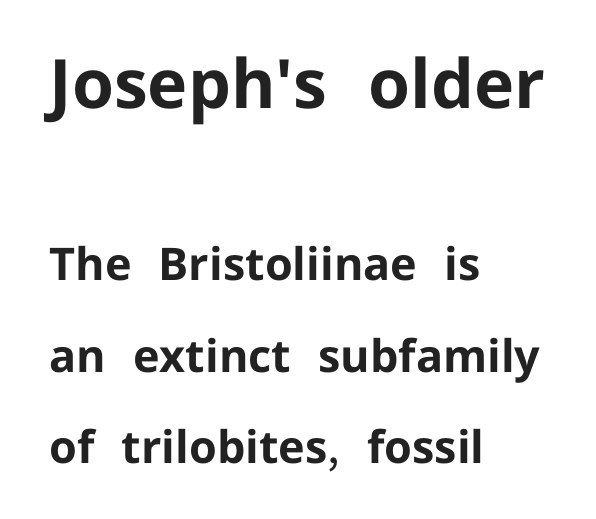
The face used here is rendered with its standard letterfit. Do the characters align in a grid? No, the font is proportional. Block one is the big one; block two sits smaller underneath. If you drew a ruler down the left edge, every line would touch it. Each glyph is drawn with heavy, bold strokes. The font family rendered here belongs to the sans-serif group.
